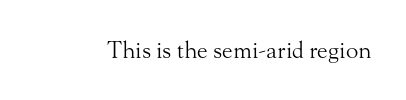
Q: Is the text bold? A: No.
Q: Is the text italic (slanted)? A: No, it is upright.
Q: Is the text underlined? A: No.
Q: Is the spacing between letters normal or unusually wide? A: Normal.
